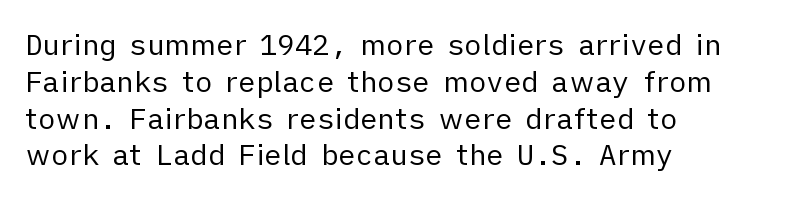
Is this a sans? Yes — the strokes have no serifs. Caption: multi-line text, flush left, ragged right. Vertical strokes here are truly vertical. No heavy texture on the line: the type isn't bold. Note the varied advance widths — an 'i' is clearly narrower than an 'm'.
